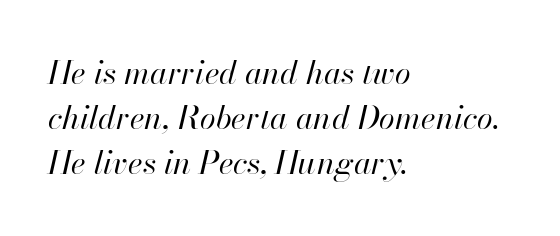
The letters advance in unequal steps, a hallmark of proportional type. No heavy texture on the line: the type isn't bold. Baseline-to-baseline distance is the conventional proportion of letter height. Rendered with sloped, italic letterforms. Each row of text sits above clean, open space.
